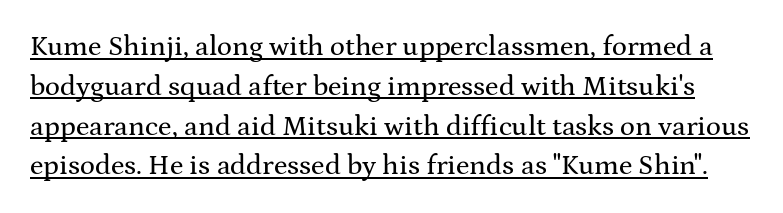
{"serif": "yes", "italic": "no", "width": "wide", "stroke_contrast": "medium", "x_height": "medium", "monospaced": "no", "underline": "yes", "line_spacing": "normal", "line_spacing_ratio": 1.42, "letter_spacing": "normal", "letter_spacing_em": 0.0, "glyph_px": 28}
